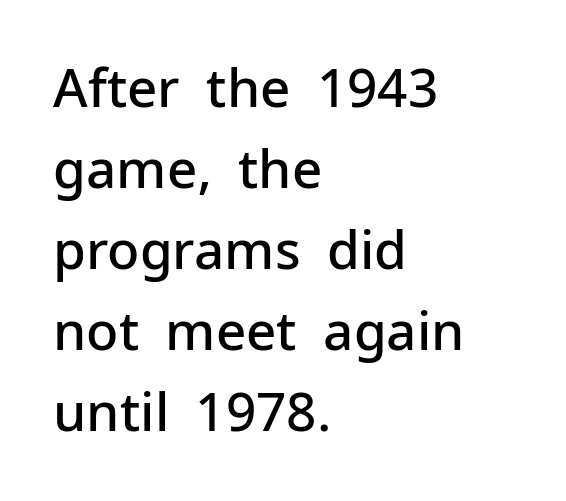
Q: Is the text bold? A: Semi-bold.
Q: Is the text italic (slanted)? A: No, it is upright.
Q: Is the typeface a serif or a sans-serif typeface? A: Sans-serif.
Q: Is the text underlined? A: No.
Q: How is the paragraph aligned? A: Left-aligned.
Q: Is the spacing between letters normal or unusually wide? A: Normal.
Q: Is the spacing between lines tight, normal or loose? A: Normal.
Q: Width (condensed, normal, or wide)? A: Normal.
Q: Stroke contrast? A: Low.
Q: x-height? A: Medium.
Q: Monospaced? A: No.
